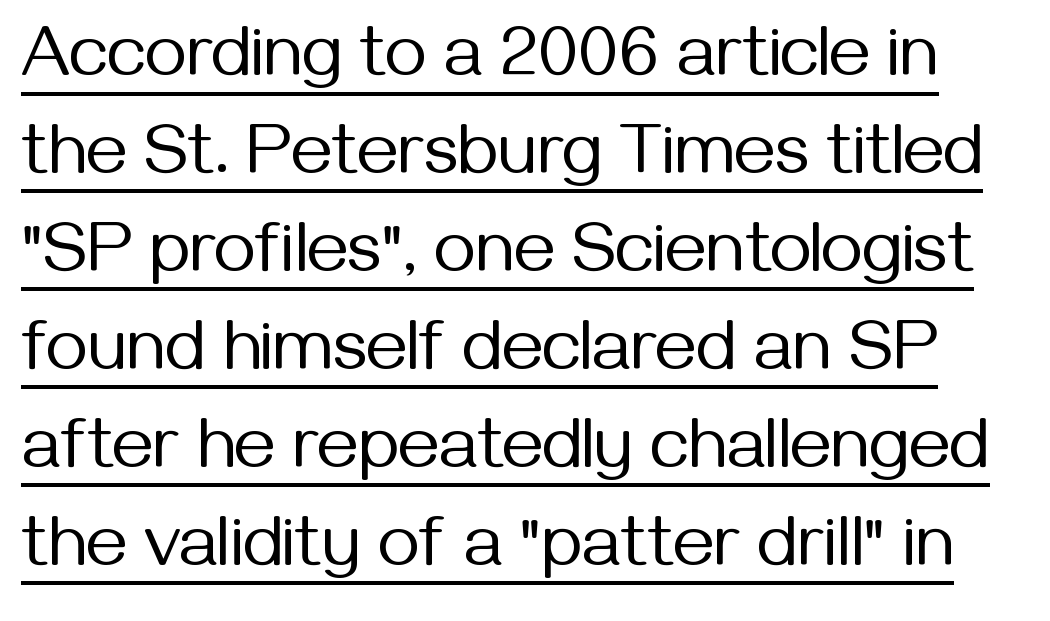
Q: Is the text bold? A: No.
Q: Is the text italic (slanted)? A: No, it is upright.
Q: Is the typeface a serif or a sans-serif typeface? A: Sans-serif.
Q: Is the text underlined? A: Yes.
Q: Is the spacing between letters normal or unusually wide? A: Normal.
Q: Is the spacing between lines tight, normal or loose? A: Normal.
Q: Width (condensed, normal, or wide)? A: Normal.
Q: Stroke contrast? A: Medium.
Q: x-height? A: Medium.
Q: Monospaced? A: No.
